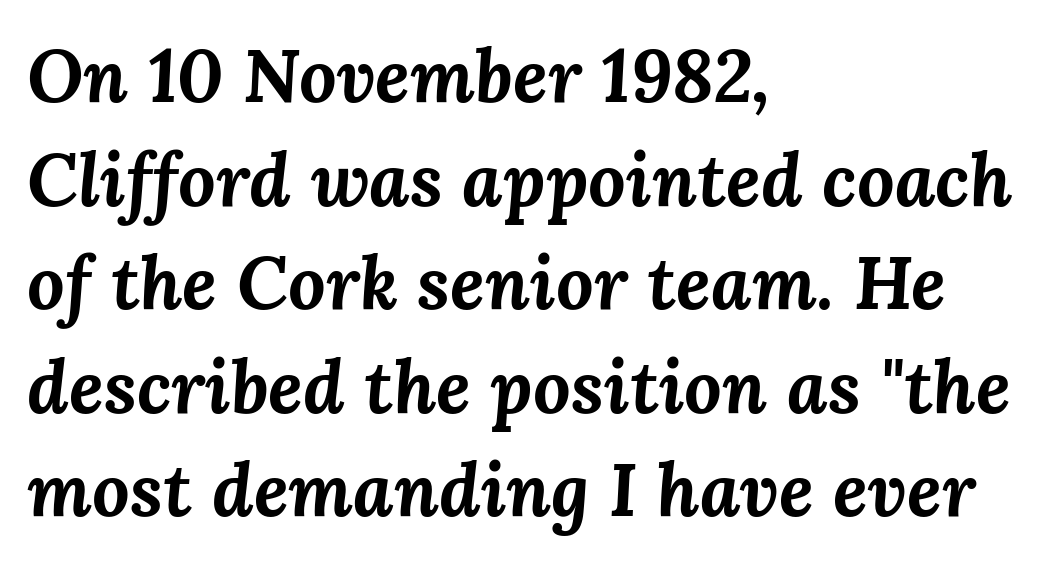
{"italic": "yes", "lean": "right", "slant_degrees": 3, "bold": "yes", "weight": "bold", "width": "normal", "stroke_contrast": "medium", "x_height": "medium", "monospaced": "no", "underline": "no", "align": "left", "line_spacing": "normal", "line_spacing_ratio": 1.4, "letter_spacing": "normal", "letter_spacing_em": 0.0, "glyph_px": 74}
